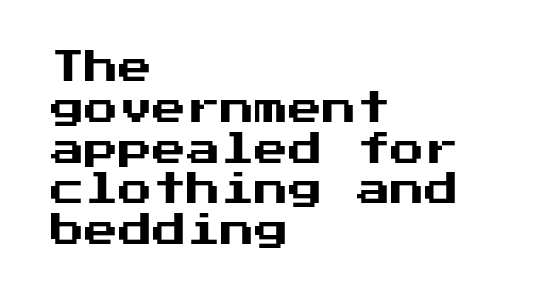
Q: Is the text italic (slanted)? A: No, it is upright.
Q: Is the typeface a serif or a sans-serif typeface? A: Sans-serif.
Q: Is the text underlined? A: No.
Q: How is the paragraph aligned? A: Left-aligned.
Q: Is the spacing between letters normal or unusually wide? A: Normal.
Q: Width (condensed, normal, or wide)? A: Normal.
Q: Stroke contrast? A: Medium.
Q: x-height? A: Medium.
